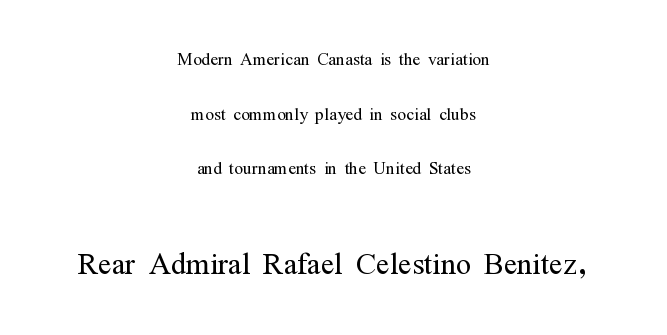
The image shows 40 px light, condensed serif type, upright; set centered, loose line spacing (2.37x), normal letter spacing, not underlined; the second (bottom) block is 1.74x larger; medium stroke contrast and a medium x-height.
